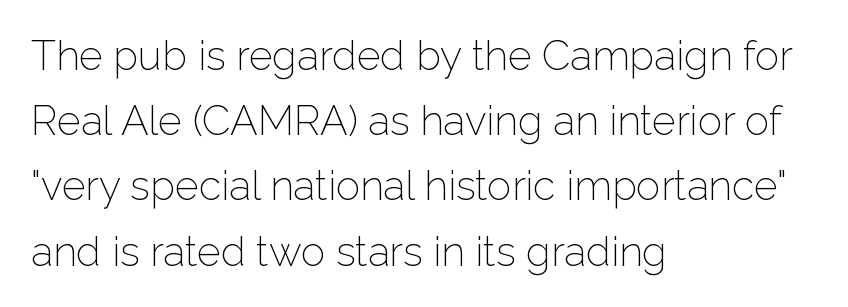
Q: Is the text bold? A: No.
Q: Is the text italic (slanted)? A: No, it is upright.
Q: Is the typeface a serif or a sans-serif typeface? A: Sans-serif.
Q: Is the text underlined? A: No.
Q: How is the paragraph aligned? A: Left-aligned.
Q: Is the spacing between letters normal or unusually wide? A: Normal.
Q: Is the spacing between lines tight, normal or loose? A: Normal.
Q: Width (condensed, normal, or wide)? A: Normal.
Q: Stroke contrast? A: Low.
Q: x-height? A: Medium.
Q: Monospaced? A: No.
